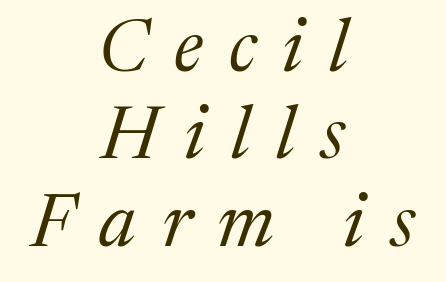
{"serif": "yes", "italic": "yes", "lean": "right", "slant_degrees": 17, "bold": "no", "weight": "regular", "width": "normal", "stroke_contrast": "medium", "x_height": "medium", "monospaced": "no", "underline": "no", "align": "center", "line_spacing_ratio": 1.18, "letter_spacing": "wide", "letter_spacing_em": 0.35, "glyph_px": 74}
